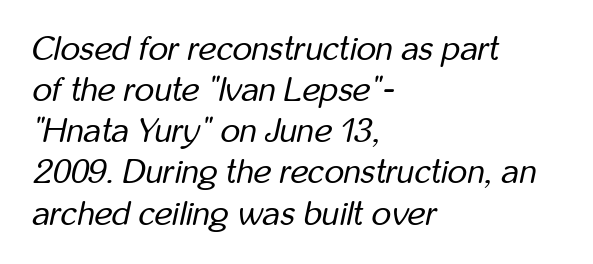
Q: Is the text bold? A: No.
Q: Is the text italic (slanted)? A: Yes, it leans right by about 12 degrees.
Q: Is the text underlined? A: No.
Q: How is the paragraph aligned? A: Left-aligned.
Q: Is the spacing between letters normal or unusually wide? A: Normal.
Q: Width (condensed, normal, or wide)? A: Condensed.
Q: Stroke contrast? A: Low.
Q: x-height? A: Medium.
Q: Monospaced? A: No.
